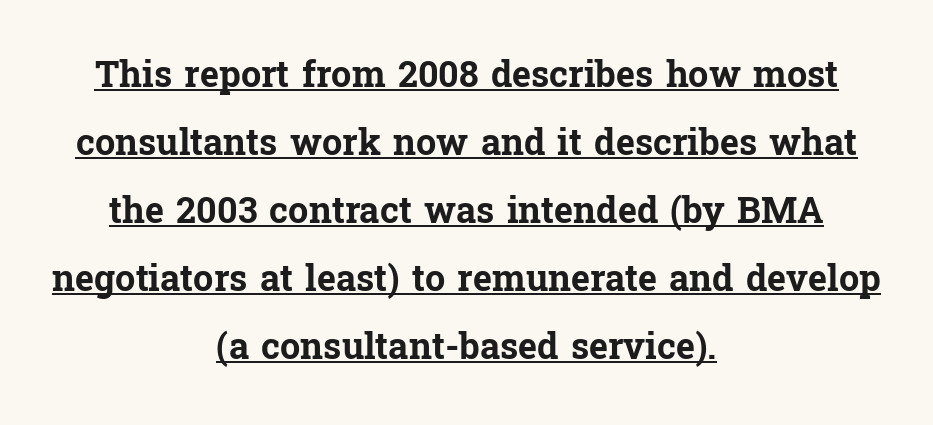
Q: Is the text bold? A: Yes.
Q: Is the text italic (slanted)? A: No, it is upright.
Q: Is the typeface a serif or a sans-serif typeface? A: Serif.
Q: Is the text underlined? A: Yes.
Q: How is the paragraph aligned? A: Centered.
Q: Is the spacing between letters normal or unusually wide? A: Normal.
Q: Width (condensed, normal, or wide)? A: Normal.
Q: Stroke contrast? A: Low.
Q: x-height? A: Medium.
Q: Monospaced? A: No.
